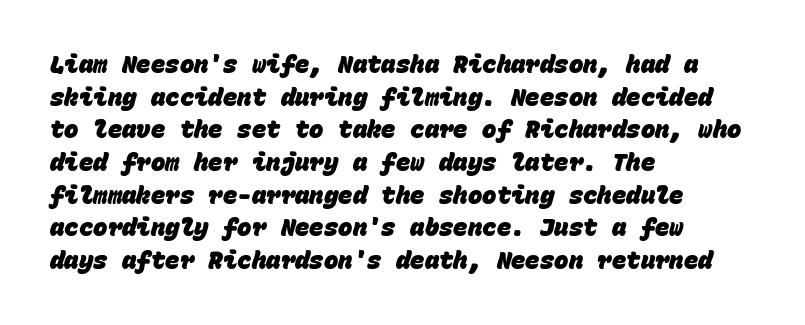
The image shows 24 px bold type; set left-aligned, normal line spacing (1.36x), normal letter spacing, not underlined.
